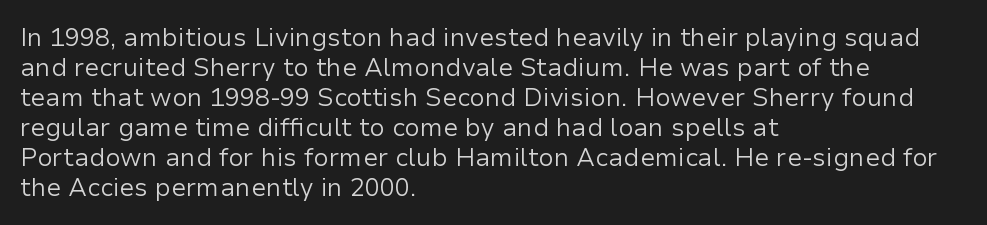
{"italic": "no", "bold": "no", "underline": "no", "align": "left", "line_spacing_ratio": 1.2, "letter_spacing": "normal", "letter_spacing_em": 0.0, "glyph_px": 25}
